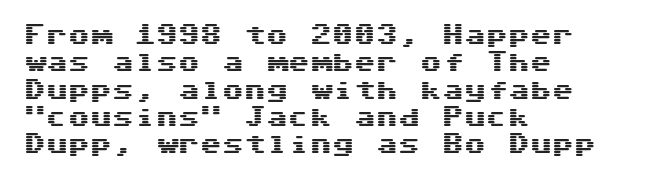
The lines are quadded left. Bare-footed words on every line. Notice how the stems are strictly vertical — no italics here. The gaps between neighbouring characters are ordinary and unremarkable.
